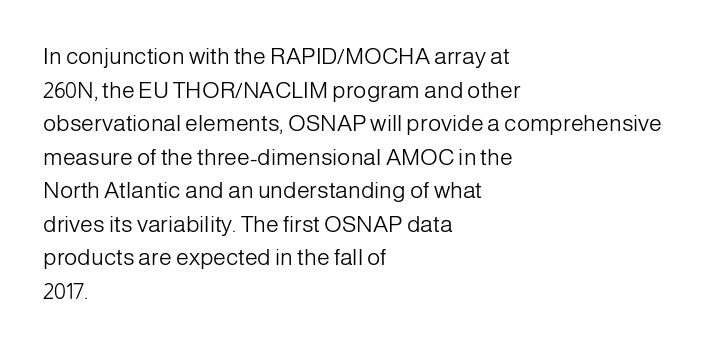
What stands out about the letter spacing? Nothing — it is the standard amount. Type without underlining. You can tell it's not italic because the verticals are truly vertical. Is there much room between lines? A standard amount, neither cramped nor airy.
